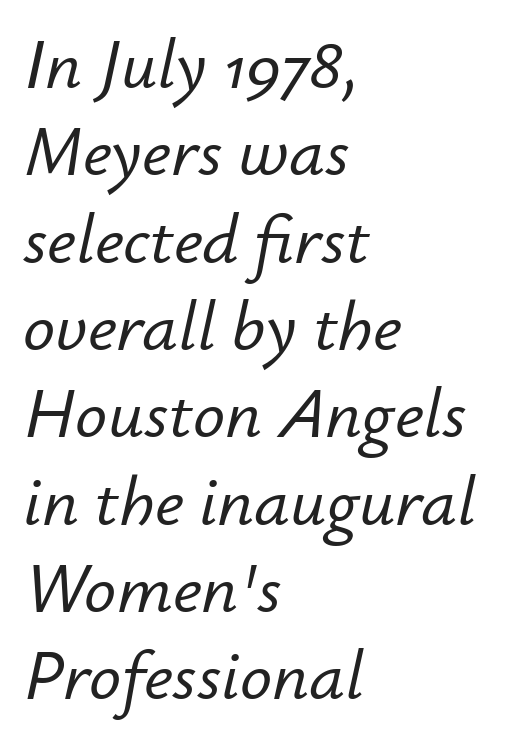
The image shows 71 px text type, italic (leaning right); set left-aligned, line spacing 1.23x, normal letter spacing, not underlined; low stroke contrast and a small x-height.
